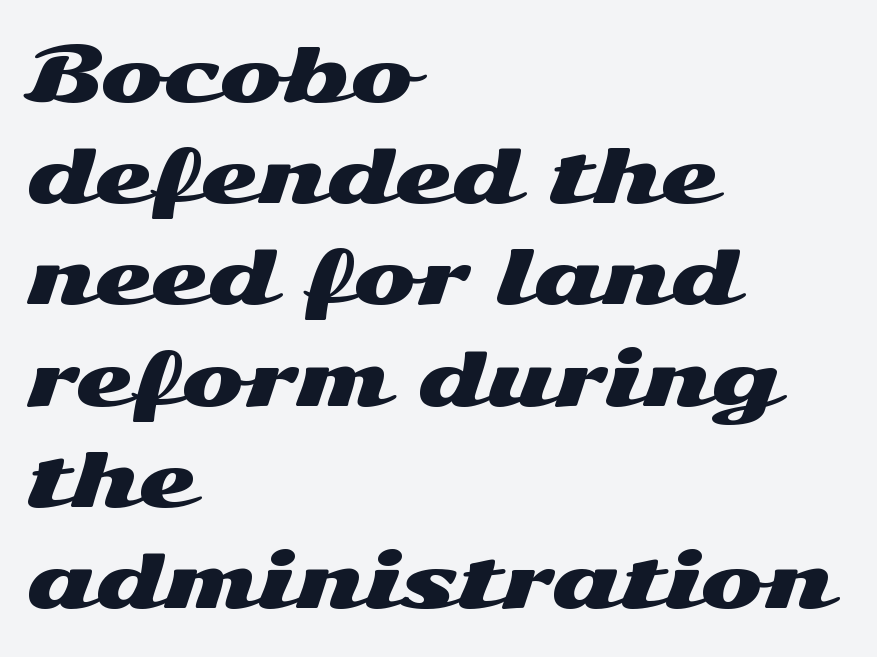
The image shows 75 px wide sans-serif type; set left-aligned, normal line spacing (1.35x), normal letter spacing, not underlined; medium stroke contrast and a medium x-height.
